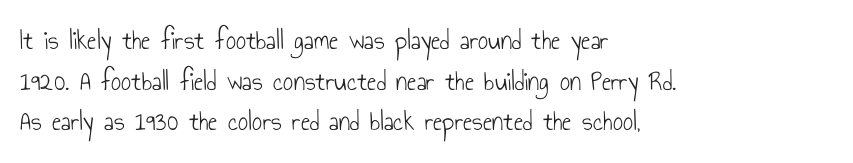
Horizontal bands of white between lines are of average thickness. You could not count columns in this text — the font is proportionally spaced. Line beginnings align vertically; line endings do not. Designer's note — italics off, roman on. I'd call this a sans setting — the letters go barefoot. How are the letters spaced? Ordinarily, with no added tracking.
